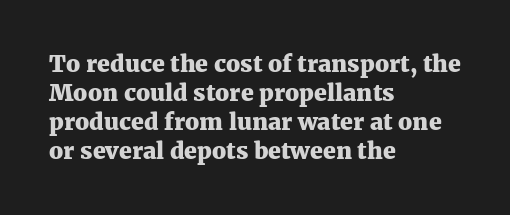
{"italic": "no", "bold": "yes", "underline": "no", "align": "left", "line_spacing": "normal", "line_spacing_ratio": 1.26, "letter_spacing": "normal", "letter_spacing_em": 0.0, "glyph_px": 23}
